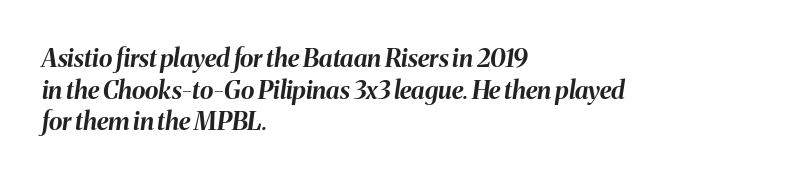
Q: Is the text bold? A: Yes.
Q: Is the text italic (slanted)? A: Yes, it leans right by about 8 degrees.
Q: Is the text underlined? A: No.
Q: How is the paragraph aligned? A: Left-aligned.
Q: Is the spacing between letters normal or unusually wide? A: Normal.
Q: Is the spacing between lines tight, normal or loose? A: Normal.
